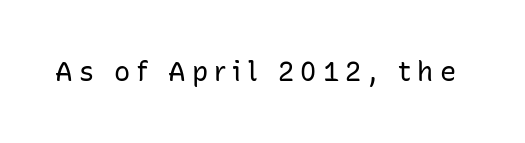
The image shows 27 px text type, upright; set unusually wide letter spacing (+0.23 em), not underlined.
